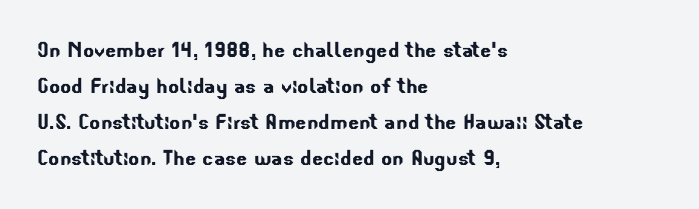
The image shows 26 px text type; set left-aligned, normal line spacing (1.39x), normal letter spacing, not underlined.
